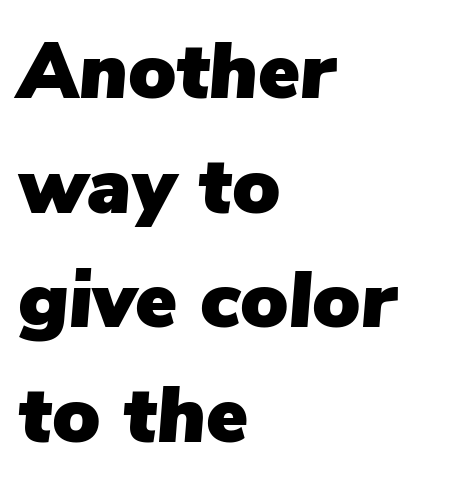
The image shows 79 px text type, italic (leaning right); set left-aligned, normal line spacing (1.45x), normal letter spacing, not underlined; low stroke contrast and a medium x-height.
